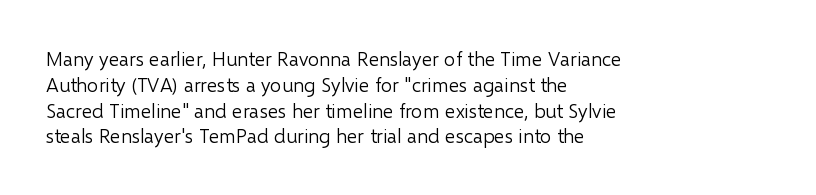
Interline gaps are of average width in this sample. Style check: upright. Tracking here is standard; glyphs follow each other at the usual distance. Stroke mass is kept to a normal reading level or below. Beneath every word, the page is bare. Leftover space on each line is placed entirely after the last word.
